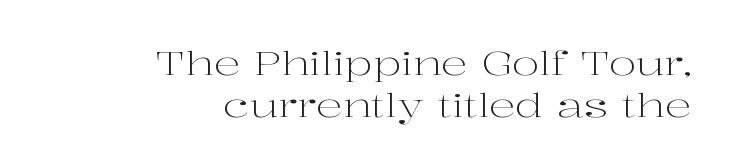
The image shows 33 px light, wide serif type, upright; set right-aligned, normal line spacing (1.28x), normal letter spacing, not underlined; high stroke contrast and a medium x-height.
